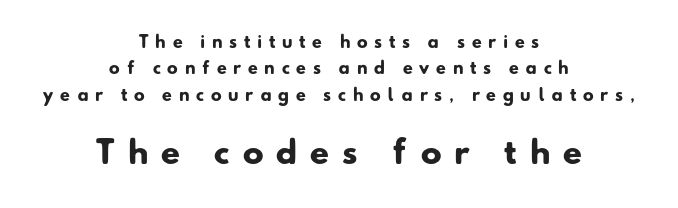
The image shows 31 px heavy sans-serif type; set centered, normal line spacing (1.65x), unusually wide letter spacing (+0.42 em), not underlined; the second (bottom) block is 1.94x larger; low stroke contrast and a small x-height.
